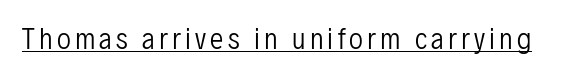
This is not heavy type; no bold has been used. A roman cut, with each character standing at attention. Is there an underline? Yes — a line sits under the letters.
